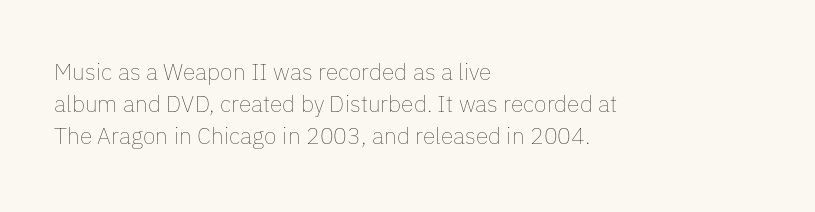
{"italic": "no", "bold": "no", "underline": "no", "align": "left", "line_spacing": "normal", "line_spacing_ratio": 1.4, "letter_spacing": "normal", "letter_spacing_em": 0.0, "glyph_px": 23}
